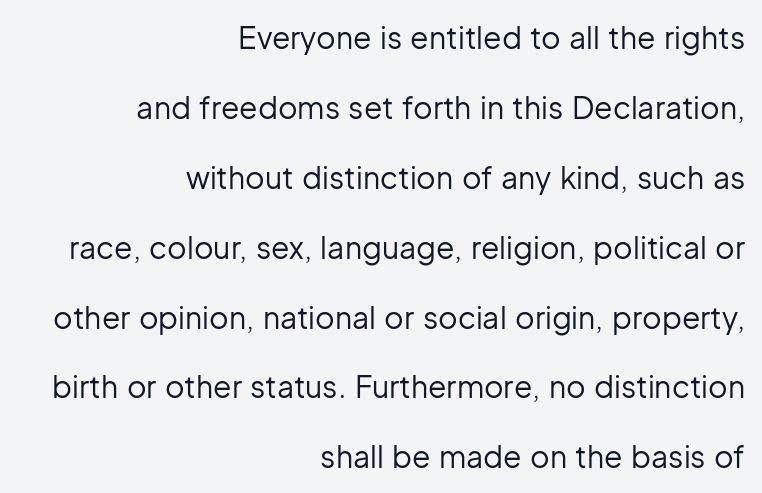
Every character sits straight up, as roman type does. Observe the absence of serifs on each vertical stroke in this sample. Line spacing here is loose. Note the varied advance widths — an 'i' is clearly narrower than an 'm'. The cut favours lightness, reaching ordinary text weight at its darkest. Compared with a flush-left layout, this one pins lines to the opposite, right side.
